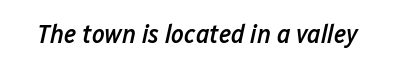
{"italic": "yes", "lean": "right", "slant_degrees": 12, "bold": "semi", "underline": "no", "letter_spacing": "normal", "letter_spacing_em": 0.0, "glyph_px": 27}
